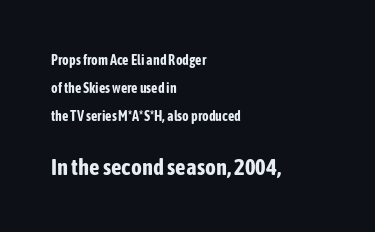
Q: Is the text bold? A: Yes.
Q: Is the text italic (slanted)? A: No, it is upright.
Q: Is the text underlined? A: No.
Q: How is the paragraph aligned? A: Left-aligned.
Q: Is the spacing between letters normal or unusually wide? A: Normal.
Q: Is the spacing between lines tight, normal or loose? A: Loose.
Q: Which block of text is set in a larger size, the first (top) or the second (bottom)? A: The second (bottom) one.
